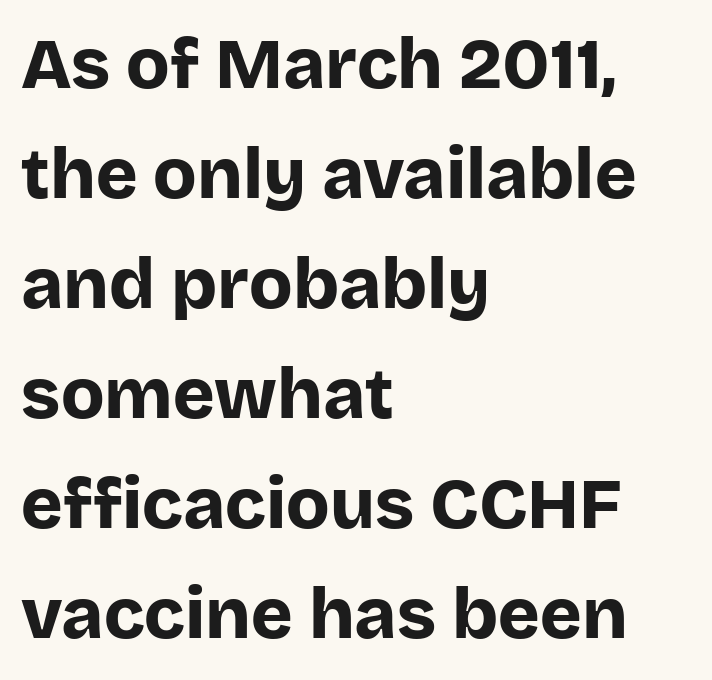
Q: Is the text bold? A: Yes.
Q: Is the text italic (slanted)? A: No, it is upright.
Q: Is the typeface a serif or a sans-serif typeface? A: Sans-serif.
Q: Is the text underlined? A: No.
Q: How is the paragraph aligned? A: Left-aligned.
Q: Is the spacing between letters normal or unusually wide? A: Normal.
Q: Is the spacing between lines tight, normal or loose? A: Normal.
Q: Width (condensed, normal, or wide)? A: Normal.
Q: Stroke contrast? A: Low.
Q: x-height? A: Large.
Q: Monospaced? A: No.
